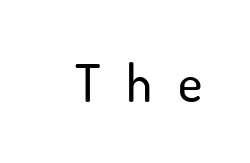
{"serif": "no", "italic": "no", "width": "normal", "stroke_contrast": "low", "x_height": "small", "monospaced": "no", "underline": "no", "letter_spacing": "wide", "letter_spacing_em": 0.49, "glyph_px": 52}
